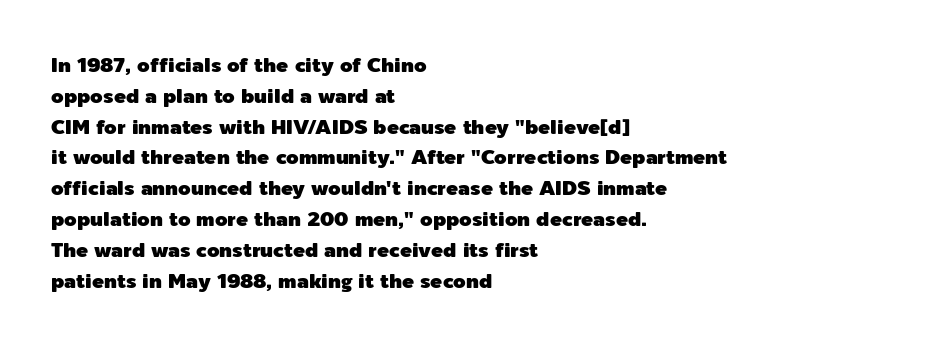
{"italic": "no", "underline": "no", "align": "left", "line_spacing": "normal", "line_spacing_ratio": 1.54, "letter_spacing": "normal", "letter_spacing_em": 0.0, "glyph_px": 20}
